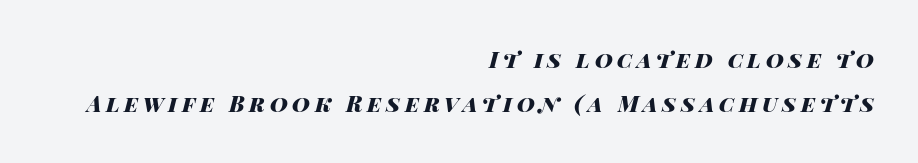
The image shows 22 px bold type, italic (leaning right); set right-aligned, loose line spacing (2.02x), unusually wide letter spacing (+0.21 em), not underlined.
